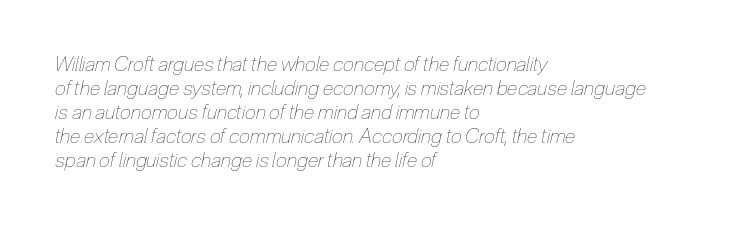
The image shows 20 px text type, italic (leaning right); set left-aligned, line spacing 1.2x, normal letter spacing, not underlined.
